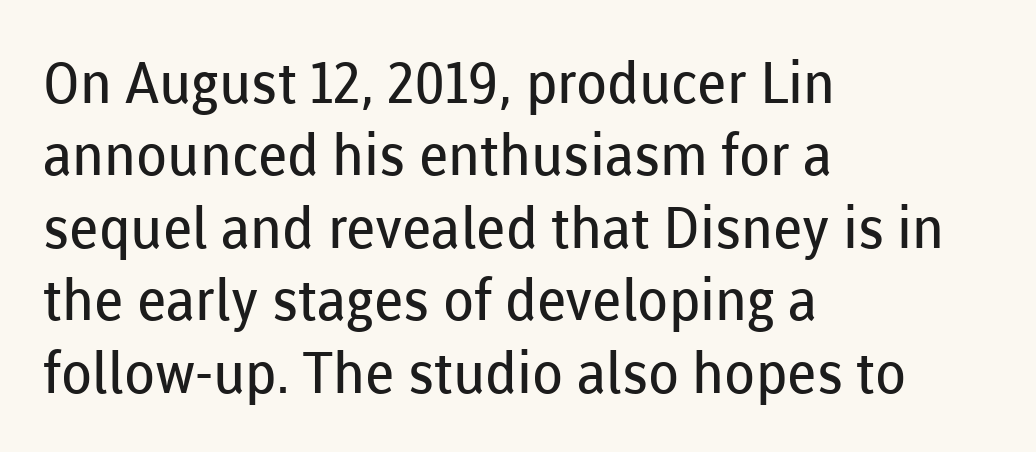
Rendered with straight, roman letterforms. The paragraph has a hard left edge and a soft right edge. No heavy texture on the line: the type isn't bold. Letter spacing: default.
